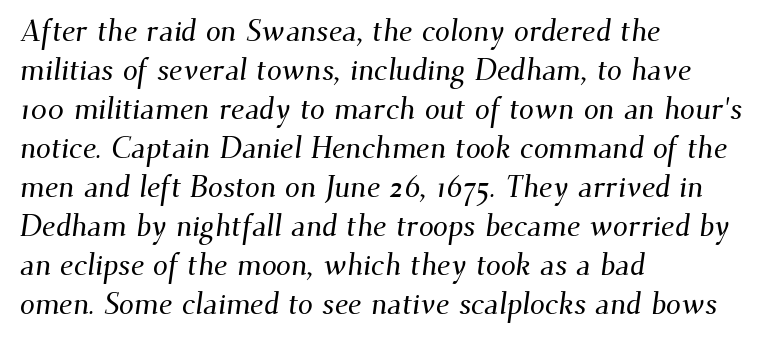
The image shows 30 px serif type; set left-aligned, normal line spacing (1.3x), normal letter spacing, not underlined; medium stroke contrast and a small x-height.
